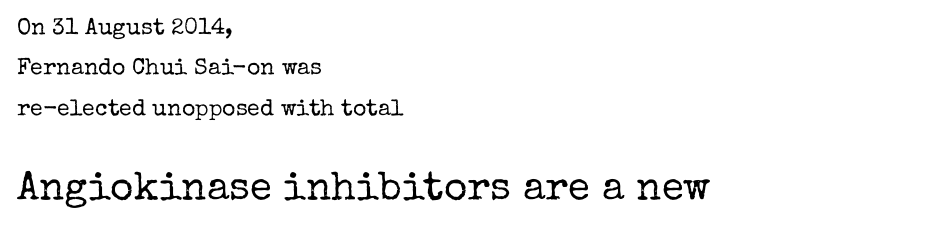
Q: Is the text bold? A: No.
Q: Is the text italic (slanted)? A: No, it is upright.
Q: Is the typeface a serif or a sans-serif typeface? A: Serif.
Q: Is the text underlined? A: No.
Q: How is the paragraph aligned? A: Left-aligned.
Q: Is the spacing between letters normal or unusually wide? A: Normal.
Q: Which block of text is set in a larger size, the first (top) or the second (bottom)? A: The second (bottom) one.
Q: Width (condensed, normal, or wide)? A: Normal.
Q: Stroke contrast? A: Low.
Q: x-height? A: Medium.
Q: Monospaced? A: No.
